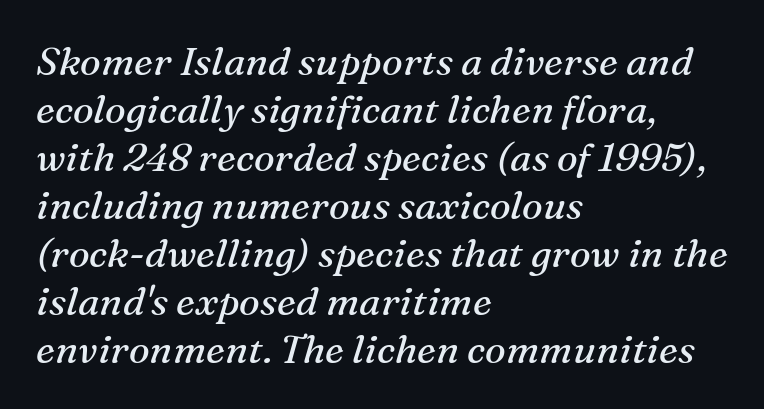
Q: Is the text bold? A: No.
Q: Is the text italic (slanted)? A: Yes, it leans right by about 16 degrees.
Q: Is the typeface a serif or a sans-serif typeface? A: Serif.
Q: Is the text underlined? A: No.
Q: How is the paragraph aligned? A: Left-aligned.
Q: Is the spacing between letters normal or unusually wide? A: Normal.
Q: Width (condensed, normal, or wide)? A: Normal.
Q: Stroke contrast? A: Medium.
Q: x-height? A: Medium.
Q: Monospaced? A: No.
